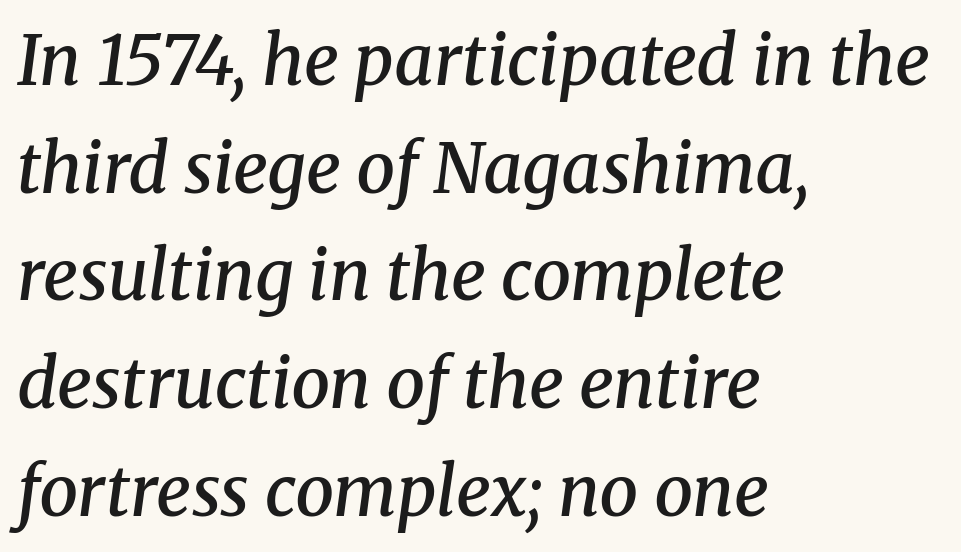
Students, note that the glyphs here touch the page at normal intervals. Descender tails drop into unmarked territory. Is this a fixed-width face? No — the glyphs have proportional, varying widths. Every letter is mildly thick-stroked: semibold rather than bold.
